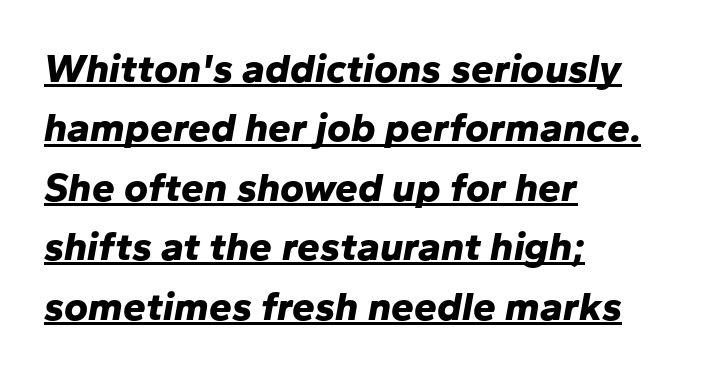
Q: Is the text bold? A: Yes.
Q: Is the text italic (slanted)? A: Yes, it leans right by about 10 degrees.
Q: Is the text underlined? A: Yes.
Q: How is the paragraph aligned? A: Left-aligned.
Q: Is the spacing between letters normal or unusually wide? A: Normal.
Q: Is the spacing between lines tight, normal or loose? A: Normal.
Q: Width (condensed, normal, or wide)? A: Normal.
Q: Stroke contrast? A: Low.
Q: x-height? A: Medium.
Q: Monospaced? A: No.
